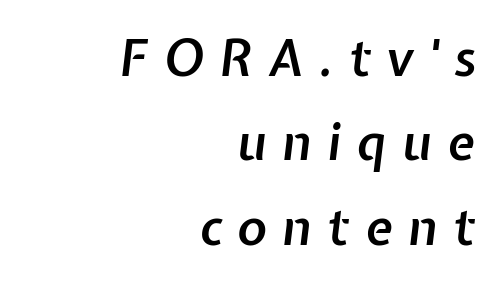
The image shows 50 px semibold type, italic (leaning right); set right-aligned, normal line spacing (1.69x), unusually wide letter spacing (+0.31 em), not underlined; low stroke contrast and a medium x-height.
